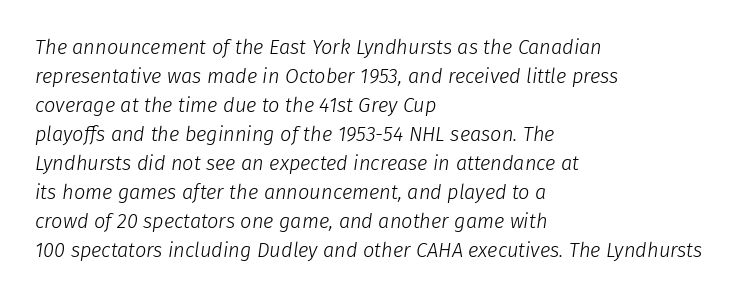
The ragged edge is on the right, which tells us the setting is flush left. Weight: regular or lighter. The designer left line spacing at the default. Unmarked baselines from the first word to the last.
